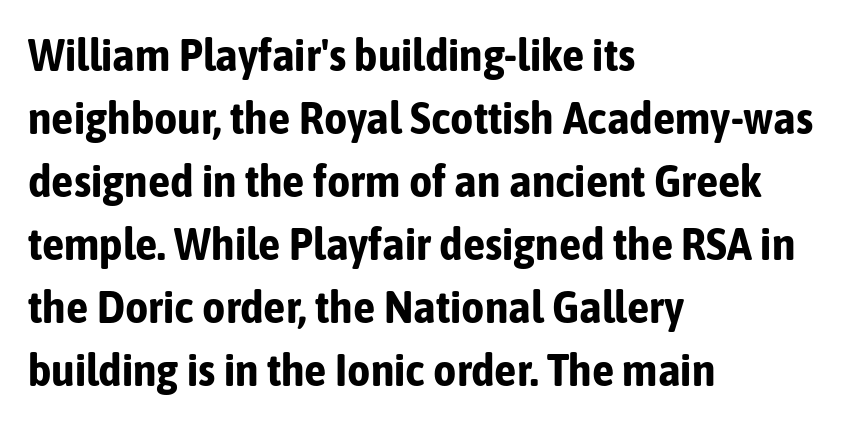
Q: Is the text bold? A: Yes.
Q: Is the text italic (slanted)? A: No, it is upright.
Q: Is the typeface a serif or a sans-serif typeface? A: Sans-serif.
Q: Is the text underlined? A: No.
Q: How is the paragraph aligned? A: Left-aligned.
Q: Is the spacing between letters normal or unusually wide? A: Normal.
Q: Is the spacing between lines tight, normal or loose? A: Normal.
Q: Width (condensed, normal, or wide)? A: Condensed.
Q: Stroke contrast? A: Low.
Q: x-height? A: Medium.
Q: Monospaced? A: No.
